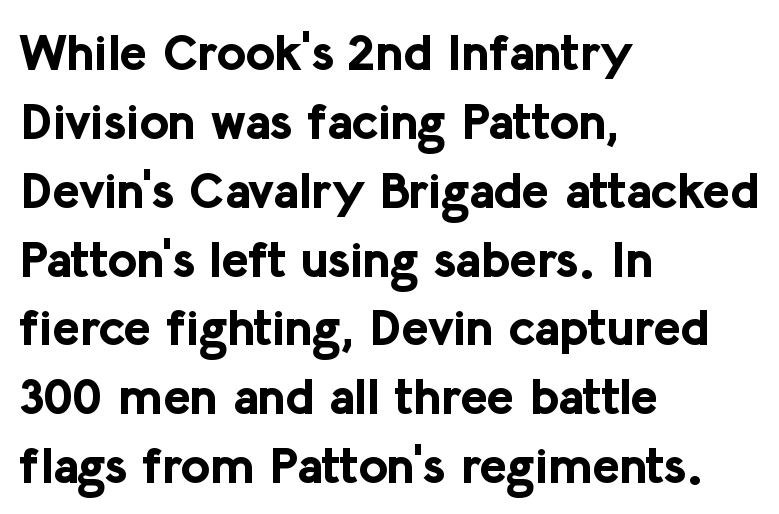
{"serif": "no", "italic": "no", "bold": "yes", "weight": "bold", "width": "normal", "stroke_contrast": "low", "x_height": "medium", "monospaced": "no", "underline": "no", "align": "left", "line_spacing": "normal", "line_spacing_ratio": 1.35, "letter_spacing": "normal", "letter_spacing_em": 0.0, "glyph_px": 51}
